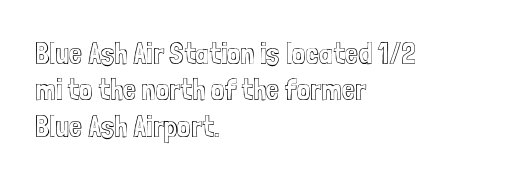
The image shows 30 px condensed type, upright; set left-aligned, line spacing 1.21x, normal letter spacing, not underlined; a medium x-height.
